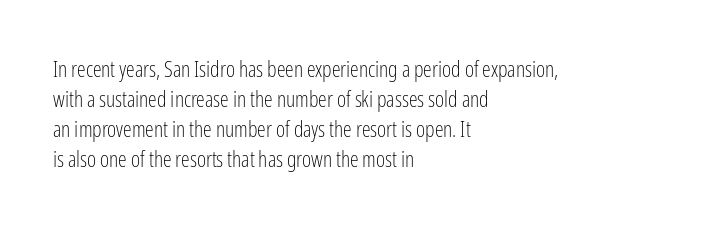
The image shows 22 px text type, upright; set left-aligned, normal line spacing (1.37x), normal letter spacing, not underlined.
